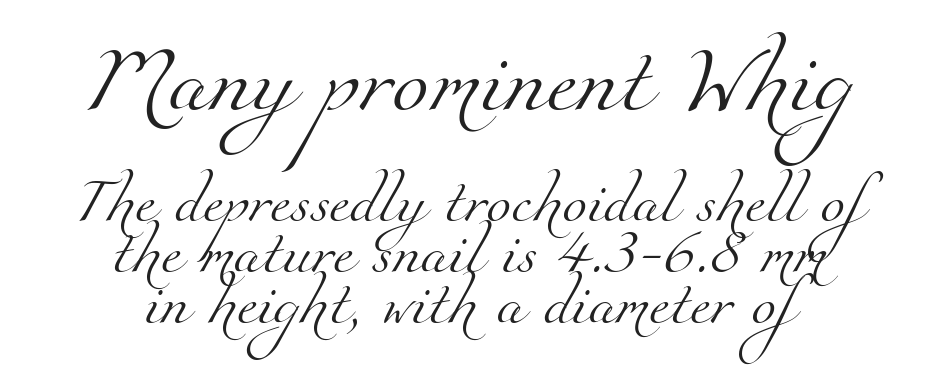
Q: Is the text bold? A: No.
Q: Is the typeface a serif or a sans-serif typeface? A: Serif.
Q: Is the text underlined? A: No.
Q: Is the spacing between letters normal or unusually wide? A: Normal.
Q: Is the spacing between lines tight, normal or loose? A: Tight.
Q: Which block of text is set in a larger size, the first (top) or the second (bottom)? A: The first (top) one.
Q: Width (condensed, normal, or wide)? A: Normal.
Q: Stroke contrast? A: Medium.
Q: x-height? A: Small.
Q: Monospaced? A: No.
